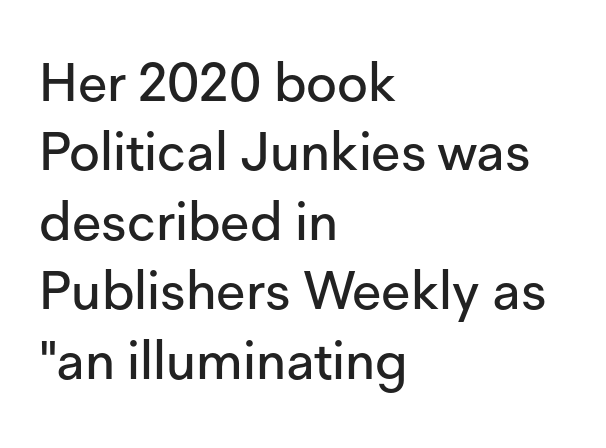
{"serif": "no", "italic": "no", "width": "normal", "stroke_contrast": "low", "x_height": "medium", "monospaced": "no", "underline": "no", "align": "left", "line_spacing": "normal", "line_spacing_ratio": 1.31, "letter_spacing": "normal", "letter_spacing_em": 0.0, "glyph_px": 53}
